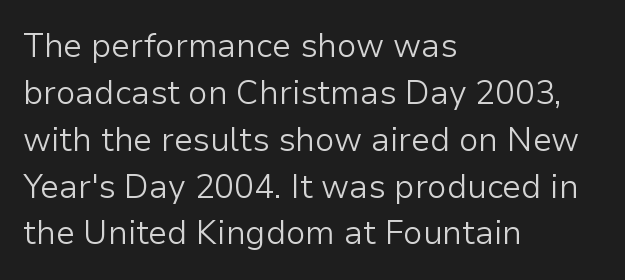
No extra ink here — the face is not bold. Font category for this specimen: sans-serif. Varying glyph widths throughout — classic text-font behaviour. The leading is moderate, giving the passage an even texture. Is the letter spacing exaggerated? No — it looks like the ordinary default.
